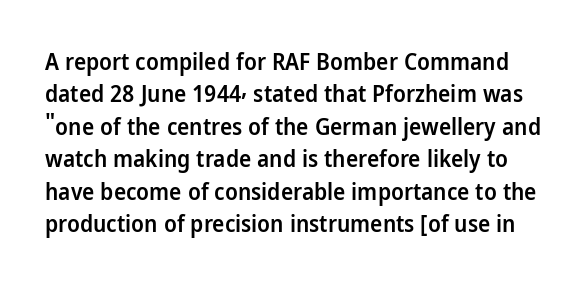
{"italic": "no", "bold": "semi", "underline": "no", "line_spacing": "normal", "line_spacing_ratio": 1.41, "letter_spacing": "normal", "letter_spacing_em": 0.0, "glyph_px": 23}
